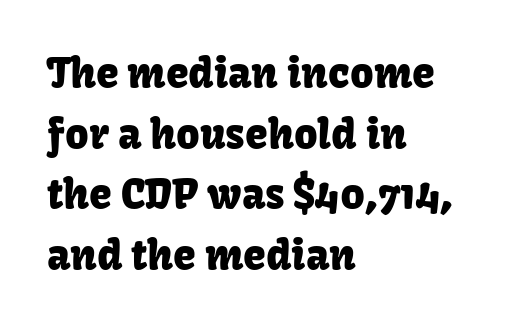
A roman cut, with each character standing at attention. Nothing sits at the stroke ends, so this counts as sans-serif. Just letters on the line, the space beneath them empty. Evenly set lines give the paragraph a standard silhouette. Left-aligned paragraph, ragged on the right. Compared with typical body copy, the letter spacing here is the same.
